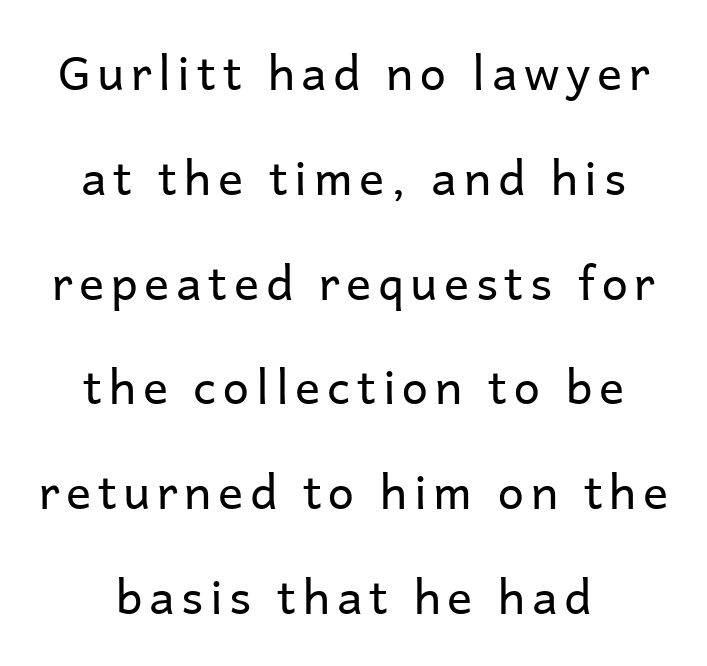
Q: Is the text bold? A: No.
Q: Is the text italic (slanted)? A: No, it is upright.
Q: Is the typeface a serif or a sans-serif typeface? A: Sans-serif.
Q: Is the text underlined? A: No.
Q: How is the paragraph aligned? A: Centered.
Q: Is the spacing between lines tight, normal or loose? A: Loose.
Q: Width (condensed, normal, or wide)? A: Normal.
Q: Stroke contrast? A: Low.
Q: x-height? A: Medium.
Q: Monospaced? A: No.
